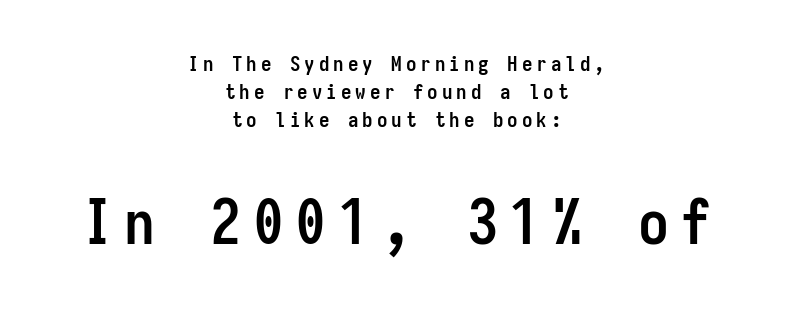
{"serif": "no", "italic": "no", "bold": "yes", "weight": "semibold", "width": "condensed", "stroke_contrast": "low", "x_height": "medium", "monospaced": "yes", "underline": "no", "align": "center", "line_spacing": "normal", "line_spacing_ratio": 1.34, "larger_block": "second", "size_ratio": 2.95, "glyph_px": 62}
